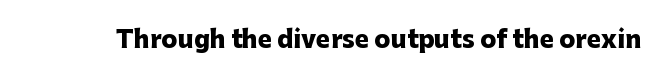
{"italic": "no", "bold": "yes", "underline": "no", "letter_spacing": "normal", "letter_spacing_em": 0.0, "glyph_px": 24}
